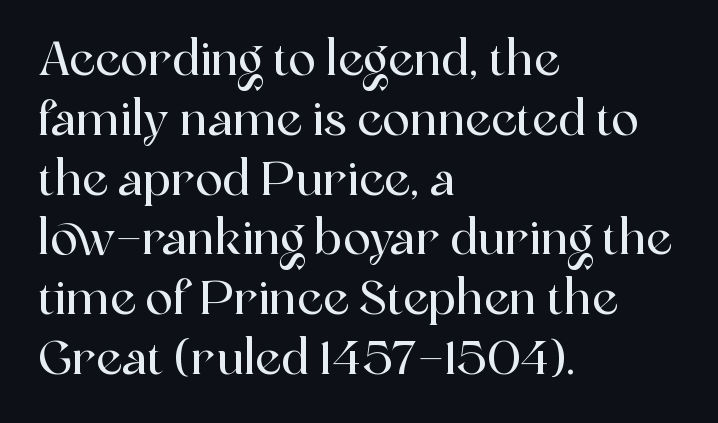
The image shows 46 px serif type, upright; set left-aligned, normal line spacing (1.3x), normal letter spacing, not underlined; a medium x-height.
